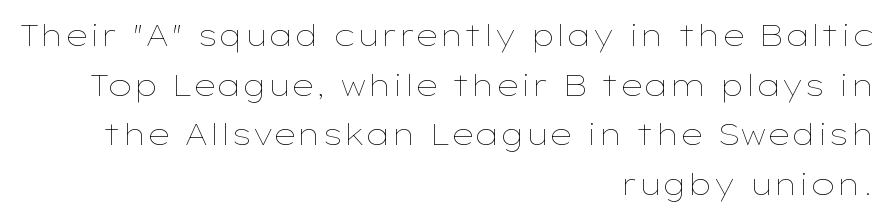
These lines are set flush right with a ragged left edge. No extra ink here — the face is not bold. These lines were composed using upright roman letters. Bare-footed words on every line. The letters advance in unequal steps, a hallmark of proportional type. These lines keep a tight, regular rhythm from letter to letter.
